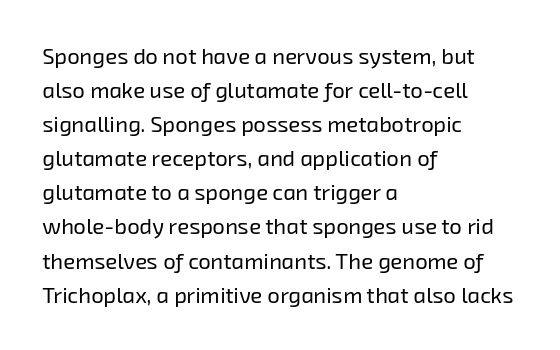
{"bold": "no", "underline": "no", "align": "left", "line_spacing": "normal", "line_spacing_ratio": 1.55, "letter_spacing": "normal", "letter_spacing_em": 0.0, "glyph_px": 22}
